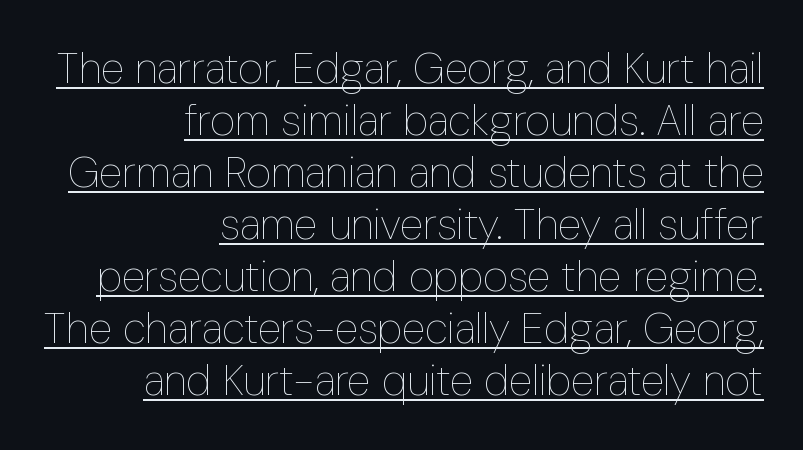
{"italic": "no", "bold": "no", "weight": "thin", "width": "condensed", "stroke_contrast": "low", "x_height": "medium", "monospaced": "no", "underline": "yes", "align": "right", "line_spacing_ratio": 1.21, "letter_spacing": "normal", "letter_spacing_em": 0.0, "glyph_px": 43}
